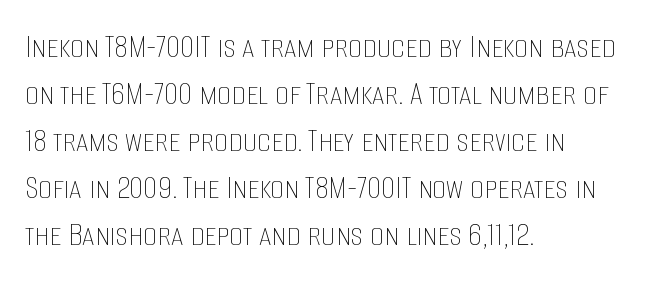
Character widths vary here, with narrow letters taking less room than wide ones. Characters remain perfectly vertical along every line. Ink coverage per letter is moderate at most. Nobody drew a line under any word here. Reading down the column, the eye jumps a familiar distance to each next line.
